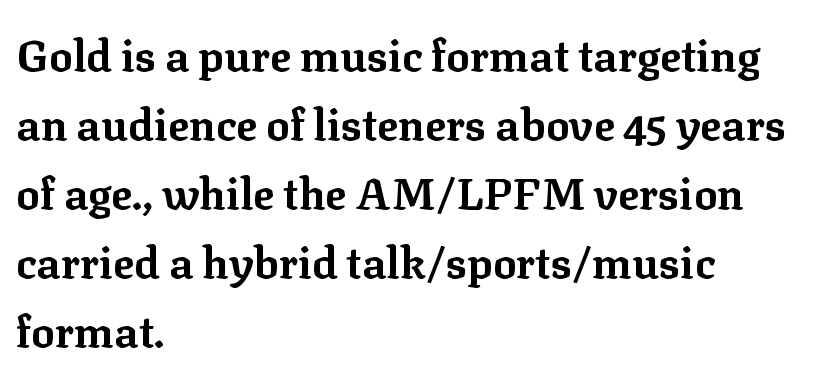
Q: Is the text bold? A: Yes.
Q: Is the text italic (slanted)? A: No, it is upright.
Q: Is the typeface a serif or a sans-serif typeface? A: Serif.
Q: Is the text underlined? A: No.
Q: How is the paragraph aligned? A: Left-aligned.
Q: Is the spacing between letters normal or unusually wide? A: Normal.
Q: Is the spacing between lines tight, normal or loose? A: Normal.
Q: Width (condensed, normal, or wide)? A: Normal.
Q: Stroke contrast? A: Low.
Q: x-height? A: Medium.
Q: Monospaced? A: No.
